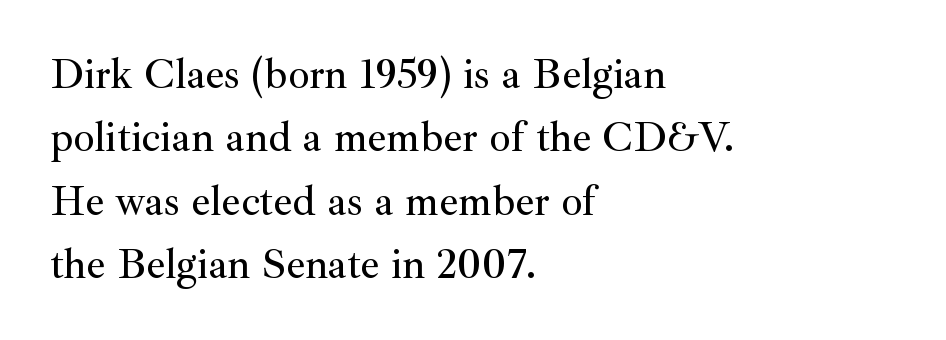
{"serif": "yes", "italic": "no", "width": "normal", "stroke_contrast": "medium", "x_height": "small", "monospaced": "no", "underline": "no", "align": "left", "line_spacing": "normal", "line_spacing_ratio": 1.51, "letter_spacing": "normal", "letter_spacing_em": 0.0, "glyph_px": 42}
